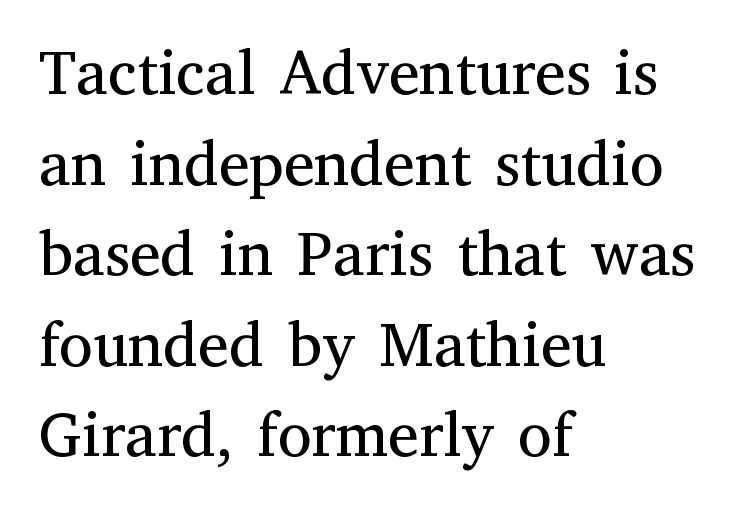
{"serif": "yes", "italic": "no", "bold": "no", "weight": "regular", "width": "normal", "stroke_contrast": "medium", "x_height": "medium", "monospaced": "no", "underline": "no", "align": "left", "line_spacing": "normal", "line_spacing_ratio": 1.46, "letter_spacing": "normal", "letter_spacing_em": 0.0, "glyph_px": 62}
